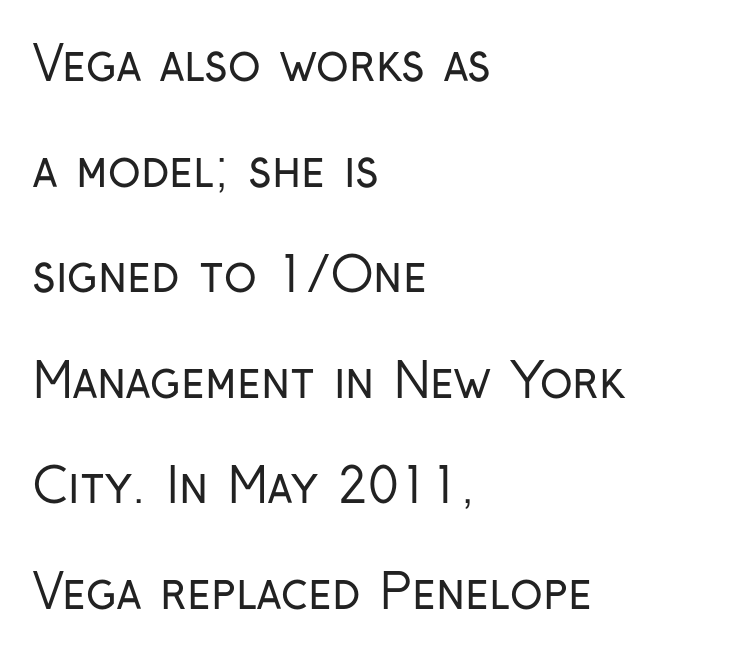
Q: Is the text bold? A: No.
Q: Is the text italic (slanted)? A: No, it is upright.
Q: Is the typeface a serif or a sans-serif typeface? A: Sans-serif.
Q: Is the text underlined? A: No.
Q: How is the paragraph aligned? A: Left-aligned.
Q: Is the spacing between letters normal or unusually wide? A: Normal.
Q: Is the spacing between lines tight, normal or loose? A: Loose.
Q: Width (condensed, normal, or wide)? A: Condensed.
Q: Stroke contrast? A: Low.
Q: x-height? A: Medium.
Q: Monospaced? A: No.
